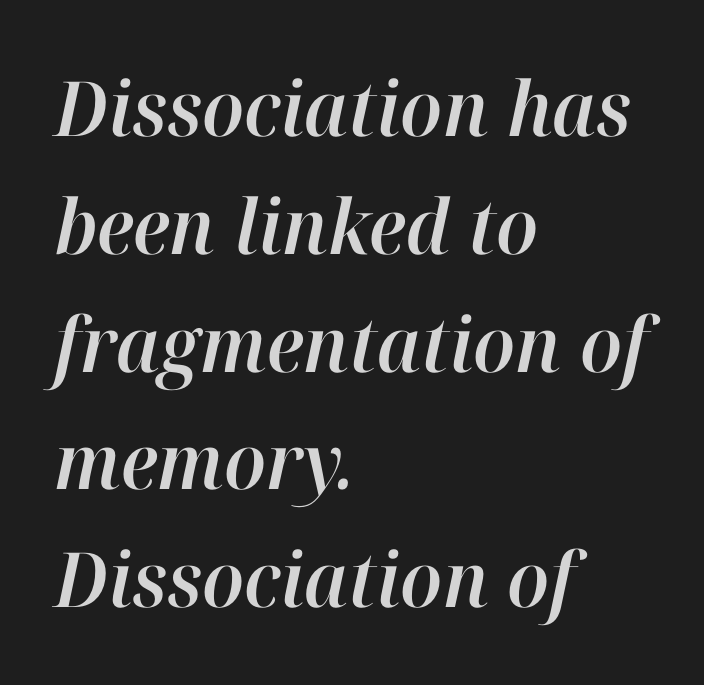
Q: Is the text italic (slanted)? A: Yes, it leans right by about 12 degrees.
Q: Is the text underlined? A: No.
Q: How is the paragraph aligned? A: Left-aligned.
Q: Is the spacing between letters normal or unusually wide? A: Normal.
Q: Is the spacing between lines tight, normal or loose? A: Normal.
Q: Width (condensed, normal, or wide)? A: Normal.
Q: Stroke contrast? A: High.
Q: x-height? A: Medium.
Q: Monospaced? A: No.
